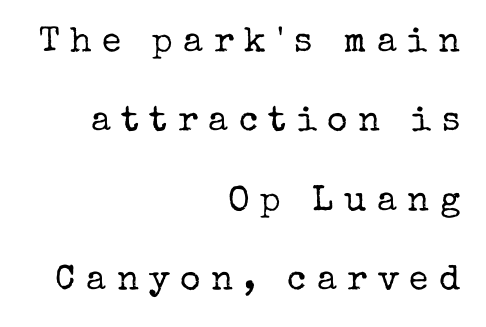
The image shows 35 px regular-weight serif type, upright; set right-aligned, loose line spacing (2.27x), unusually wide letter spacing (+0.3 em), not underlined; low stroke contrast and a medium x-height.
